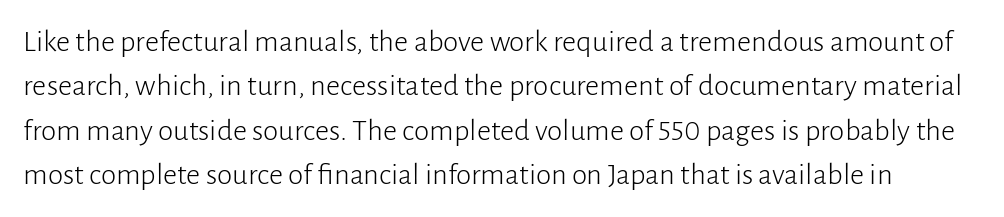
{"serif": "no", "italic": "no", "bold": "no", "weight": "light", "width": "normal", "stroke_contrast": "low", "x_height": "medium", "monospaced": "no", "underline": "no", "line_spacing": "normal", "line_spacing_ratio": 1.43, "letter_spacing": "normal", "letter_spacing_em": 0.0, "glyph_px": 31}
